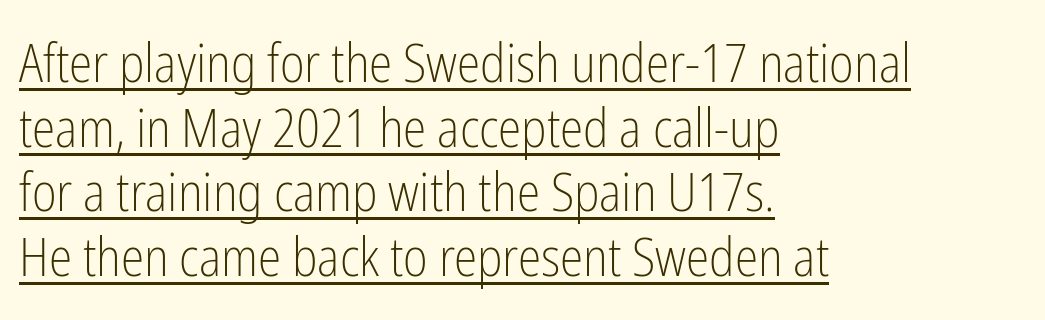
The image shows 53 px light, condensed sans-serif type, upright; set left-aligned, line spacing 1.22x, normal letter spacing, underlined; low stroke contrast and a medium x-height.
